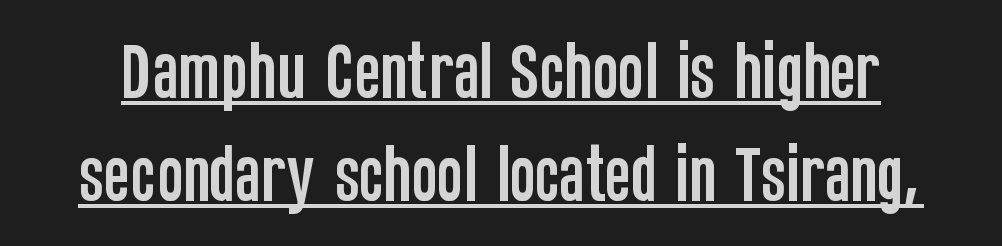
Proportional: the letters do not fall into vertical columns. Observe the absence of serifs on each vertical stroke in this sample. Glyph-to-glyph distance matches everyday printed text. The type sits square on the baseline with zero lean. The passage shown stacks its lines at a standard gap.
